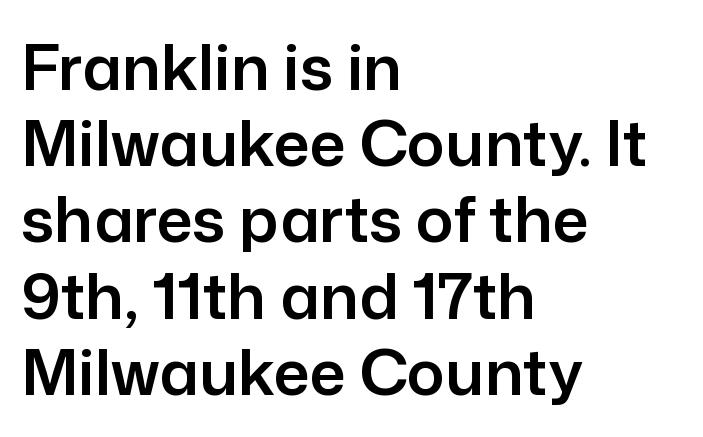
The image shows 63 px sans-serif type, upright; set left-aligned, line spacing 1.21x, normal letter spacing, not underlined; low stroke contrast and a medium x-height.
